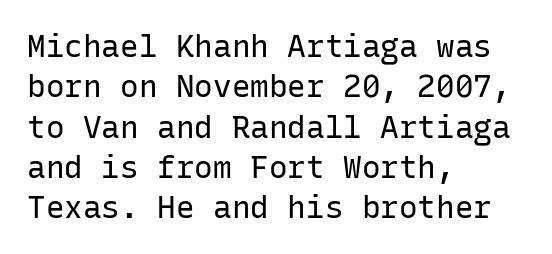
The image shows 31 px regular-weight sans-serif type, upright, monospaced; set left-aligned, normal line spacing (1.3x), normal letter spacing, not underlined; low stroke contrast and a medium x-height.
